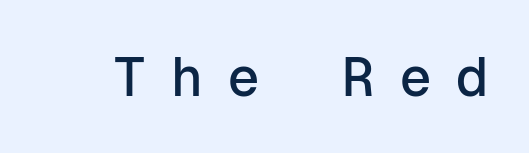
Descenders hang freely into open space. Inter-character spacing is expanded well beyond the font's built-in metrics. You could count columns in this text — the font is strictly monospaced. Rendered with straight, roman letterforms. Type style note: lacks serifs.
